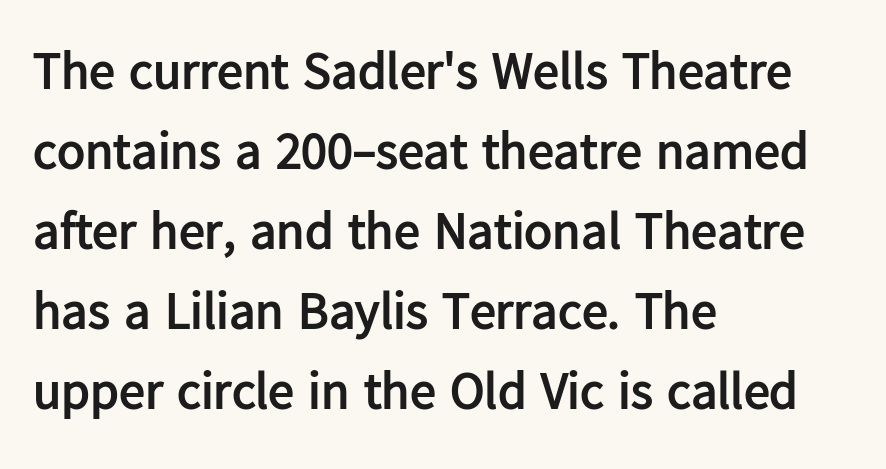
{"serif": "no", "italic": "no", "bold": "yes", "weight": "semibold", "width": "normal", "stroke_contrast": "low", "x_height": "medium", "monospaced": "no", "underline": "no", "align": "left", "line_spacing": "normal", "line_spacing_ratio": 1.54, "letter_spacing": "normal", "letter_spacing_em": 0.0, "glyph_px": 52}
